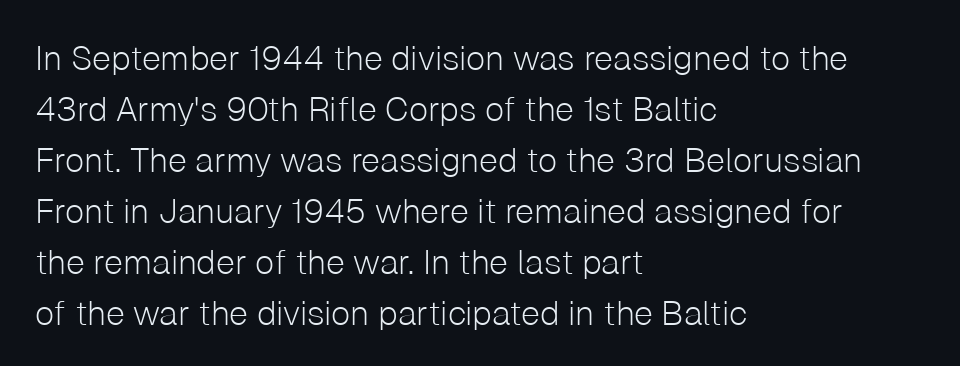
The image shows 34 px light sans-serif type, upright; set left-aligned, normal line spacing (1.5x), normal letter spacing, not underlined; low stroke contrast and a medium x-height.
